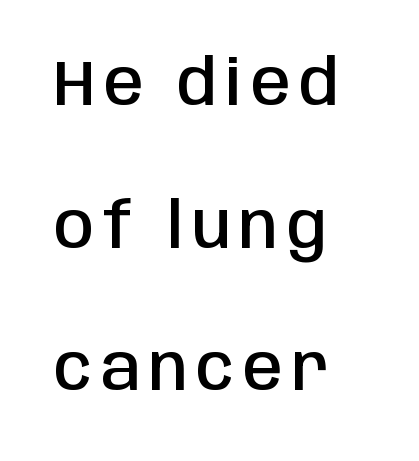
Notice the wide empty band between every row — that's loose leading. The letters stand straight up with perfectly vertical stems. Here the designer chose a conventional face with non-uniform glyph widths. Lines of text with bare space underneath. Look at the bottom of the vertical strokes: they stop flat, with no serifs. Each glyph is drawn with semibold strokes, heavier than normal yet not fully bold.
